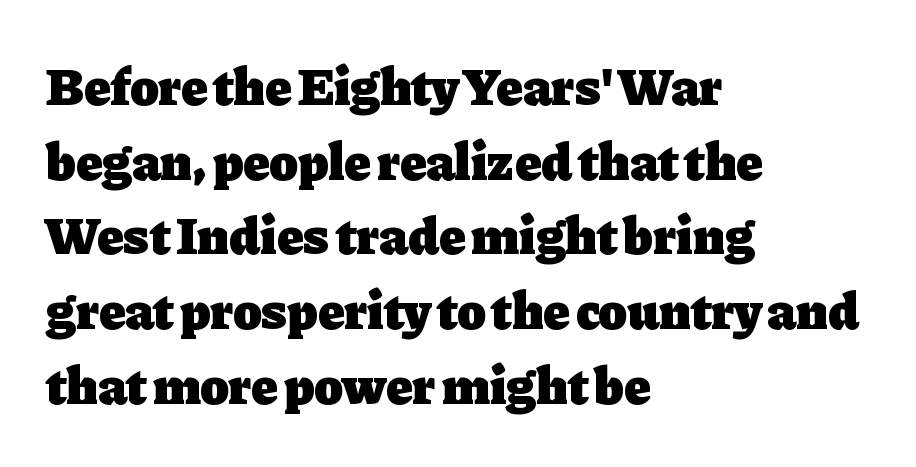
{"serif": "yes", "italic": "no", "bold": "yes", "weight": "heavy", "width": "normal", "stroke_contrast": "low", "x_height": "medium", "monospaced": "no", "underline": "no", "align": "left", "line_spacing": "normal", "line_spacing_ratio": 1.41, "letter_spacing": "normal", "letter_spacing_em": 0.0, "glyph_px": 53}
